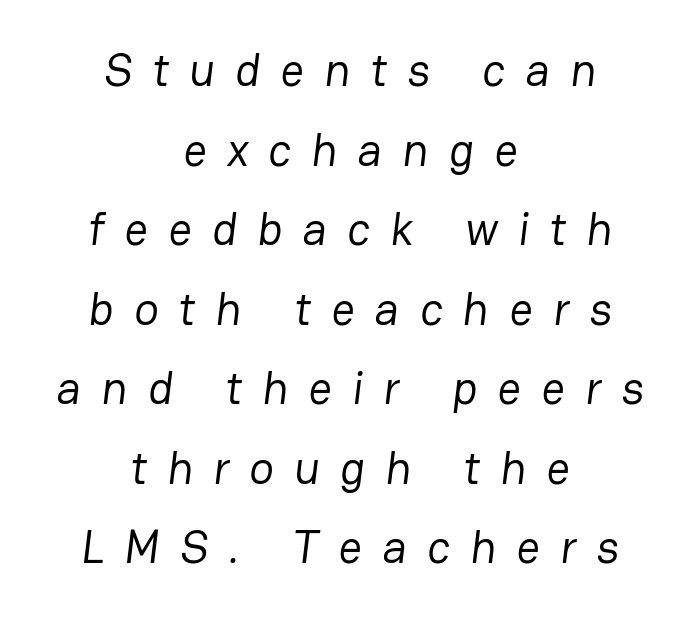
The image shows 46 px regular-weight sans-serif type; set centered, line spacing 1.73x, unusually wide letter spacing (+0.44 em), not underlined; low stroke contrast and a medium x-height.
